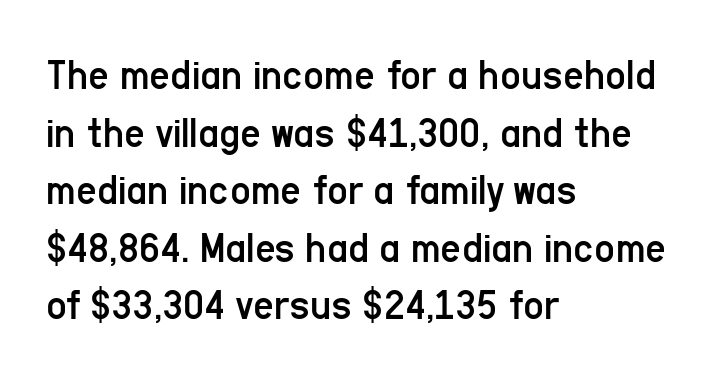
{"serif": "no", "italic": "no", "bold": "no", "weight": "regular", "width": "condensed", "stroke_contrast": "low", "x_height": "medium", "monospaced": "no", "underline": "no", "align": "left", "line_spacing": "normal", "line_spacing_ratio": 1.28, "letter_spacing": "normal", "letter_spacing_em": 0.0, "glyph_px": 45}
